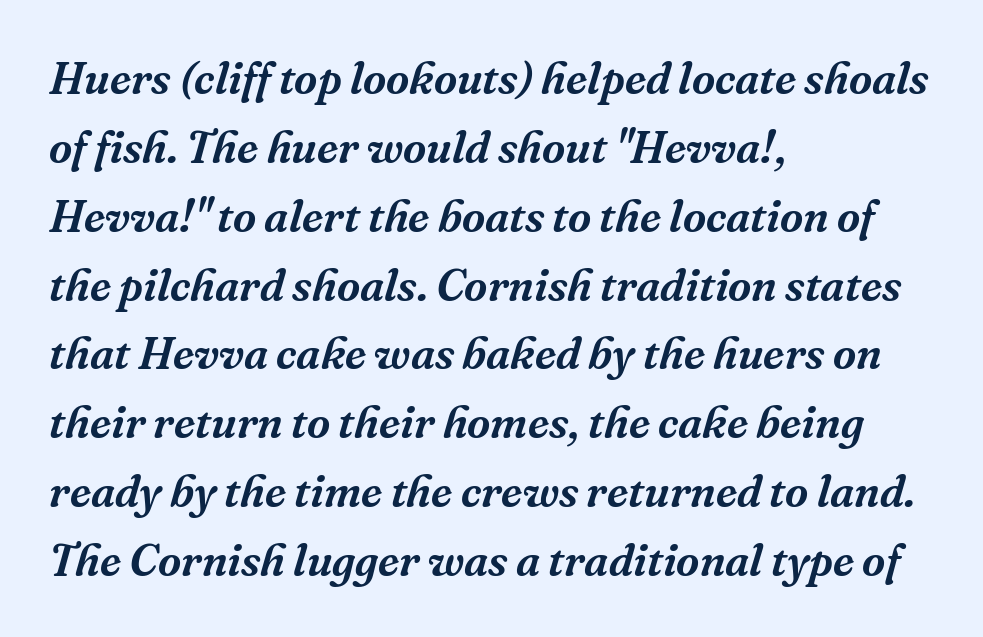
The image shows 45 px serif type, italic (leaning right); set left-aligned, normal line spacing (1.53x), normal letter spacing, not underlined; medium stroke contrast and a medium x-height.
